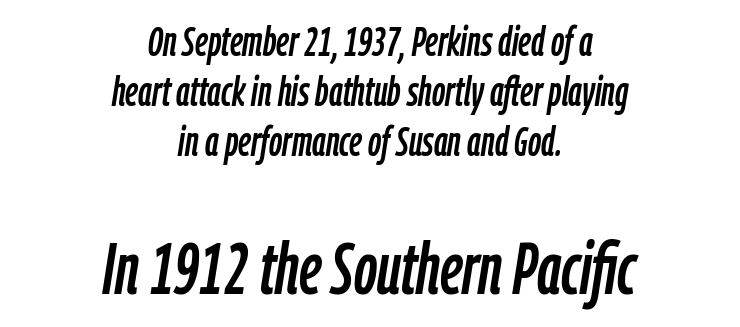
{"italic": "yes", "lean": "right", "slant_degrees": 9, "width": "condensed", "stroke_contrast": "low", "x_height": "medium", "monospaced": "no", "underline": "no", "align": "center", "line_spacing_ratio": 1.22, "letter_spacing": "normal", "letter_spacing_em": 0.0, "larger_block": "second", "size_ratio": 1.76, "glyph_px": 72}
